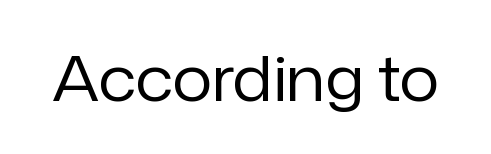
The image shows 62 px regular-weight sans-serif type, upright; set normal letter spacing, not underlined; low stroke contrast and a medium x-height.
